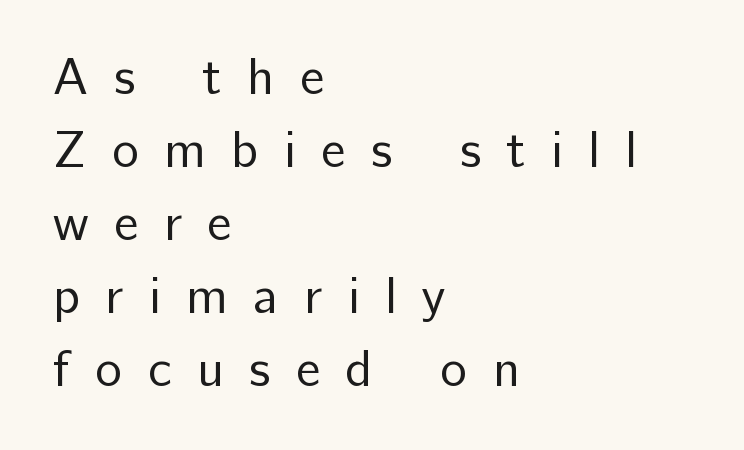
Q: Is the text bold? A: No.
Q: Is the text italic (slanted)? A: No, it is upright.
Q: Is the typeface a serif or a sans-serif typeface? A: Sans-serif.
Q: Is the text underlined? A: No.
Q: How is the paragraph aligned? A: Left-aligned.
Q: Is the spacing between letters normal or unusually wide? A: Unusually wide.
Q: Is the spacing between lines tight, normal or loose? A: Normal.
Q: Width (condensed, normal, or wide)? A: Normal.
Q: Stroke contrast? A: Low.
Q: x-height? A: Medium.
Q: Monospaced? A: No.
